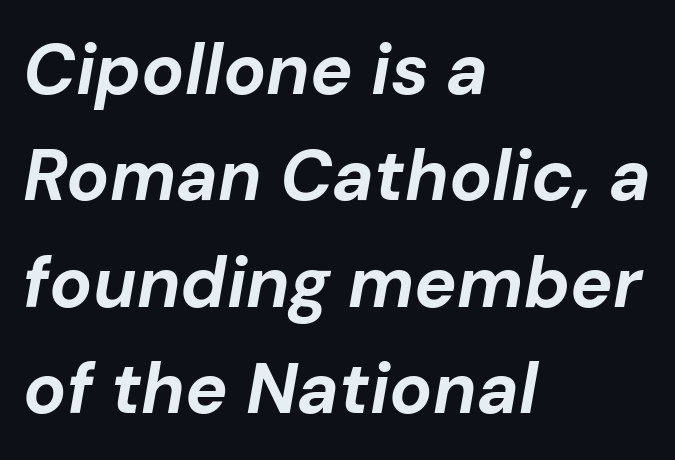
Only glyphs here, with clear space below each row. A typesetter would mark this as italic. The block of text has a typical density, with ordinary space between rows. Chunky letters — that's bold for sure.
